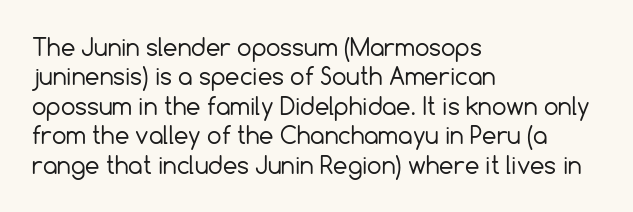
The image shows 23 px text type, upright; set left-aligned, normal line spacing (1.28x), normal letter spacing, not underlined.
